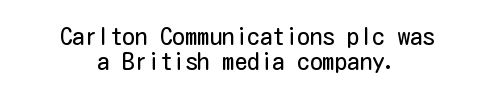
The setting favours the middle, as headings and verse often do. Counters stay open thanks to moderate or lighter strokes. The letterforms sit shoulder to shoulder at normal distance. Is there any slant? The stems are plumb. How would I describe the line gaps? Narrow and economical.
